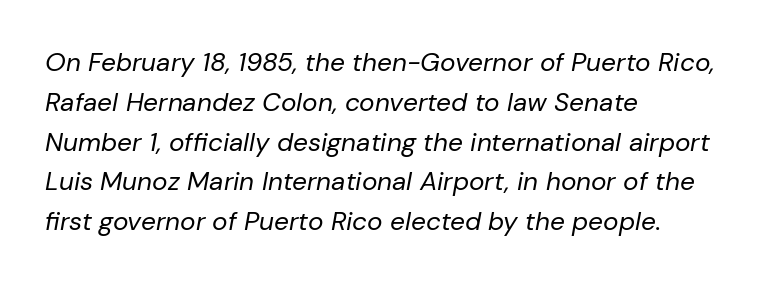
The image shows 26 px text type, italic (leaning right); set left-aligned, normal line spacing (1.53x), normal letter spacing, not underlined.
